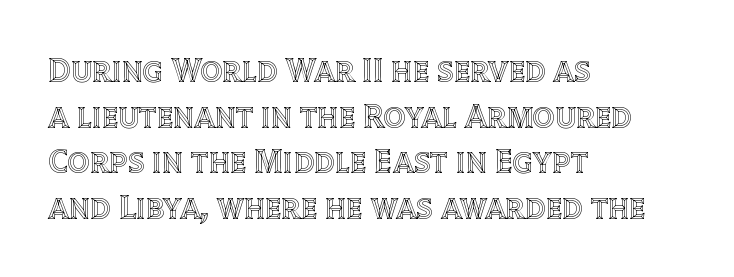
The image shows 34 px text type, upright; set left-aligned, normal line spacing (1.34x), normal letter spacing, not underlined; a large x-height.
